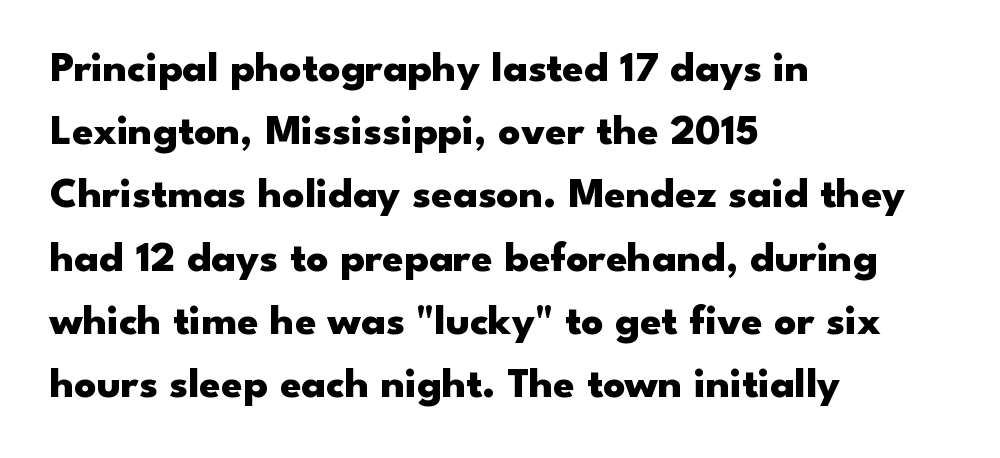
{"serif": "no", "italic": "no", "bold": "yes", "weight": "heavy", "width": "wide", "stroke_contrast": "low", "x_height": "small", "monospaced": "no", "underline": "no", "align": "left", "line_spacing": "normal", "line_spacing_ratio": 1.47, "letter_spacing": "normal", "letter_spacing_em": 0.0, "glyph_px": 43}
